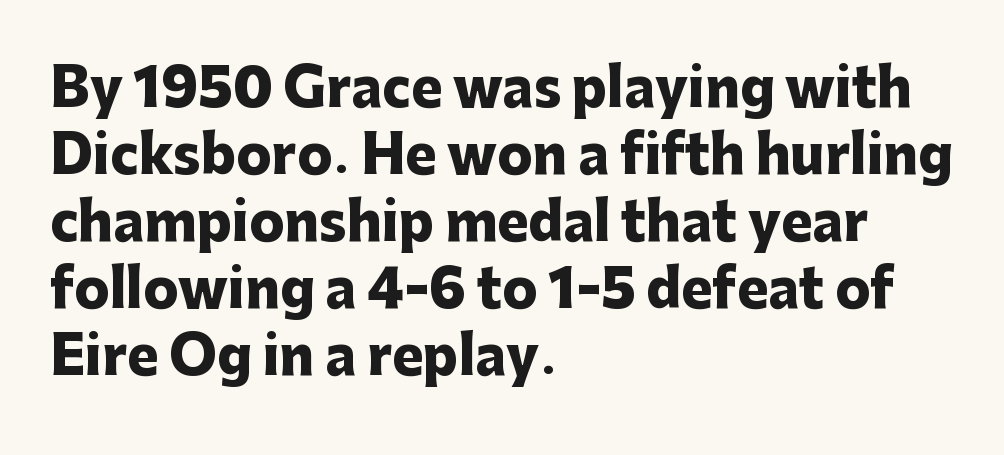
Q: Is the text bold? A: Yes.
Q: Is the text italic (slanted)? A: No, it is upright.
Q: Is the typeface a serif or a sans-serif typeface? A: Sans-serif.
Q: Is the text underlined? A: No.
Q: How is the paragraph aligned? A: Left-aligned.
Q: Is the spacing between letters normal or unusually wide? A: Normal.
Q: Is the spacing between lines tight, normal or loose? A: Normal.
Q: Width (condensed, normal, or wide)? A: Normal.
Q: Stroke contrast? A: Low.
Q: x-height? A: Medium.
Q: Monospaced? A: No.
